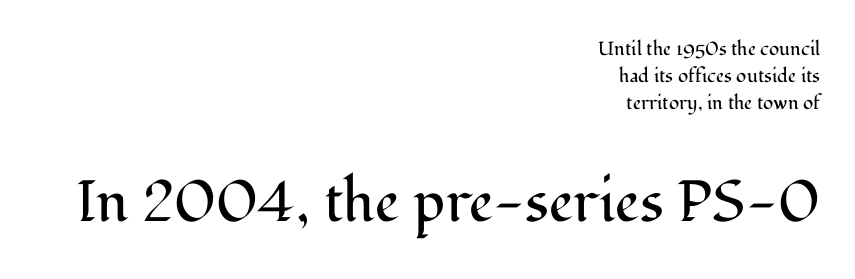
{"serif": "yes", "italic": "no", "bold": "no", "weight": "regular", "width": "normal", "stroke_contrast": "medium", "x_height": "medium", "monospaced": "no", "underline": "no", "align": "right", "line_spacing": "normal", "line_spacing_ratio": 1.42, "letter_spacing": "normal", "letter_spacing_em": 0.0, "larger_block": "second", "size_ratio": 3.05, "glyph_px": 58}
